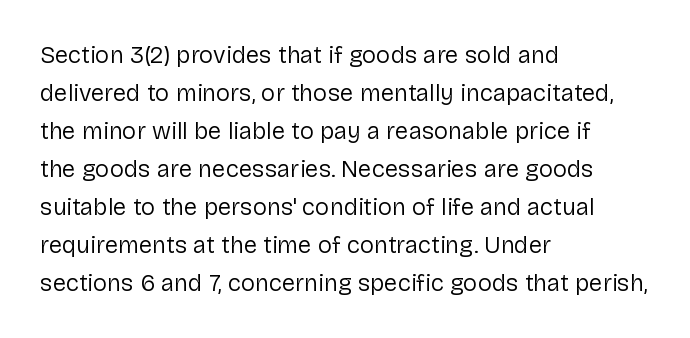
Q: Is the text bold? A: No.
Q: Is the text italic (slanted)? A: No, it is upright.
Q: Is the text underlined? A: No.
Q: How is the paragraph aligned? A: Left-aligned.
Q: Is the spacing between letters normal or unusually wide? A: Normal.
Q: Is the spacing between lines tight, normal or loose? A: Normal.
